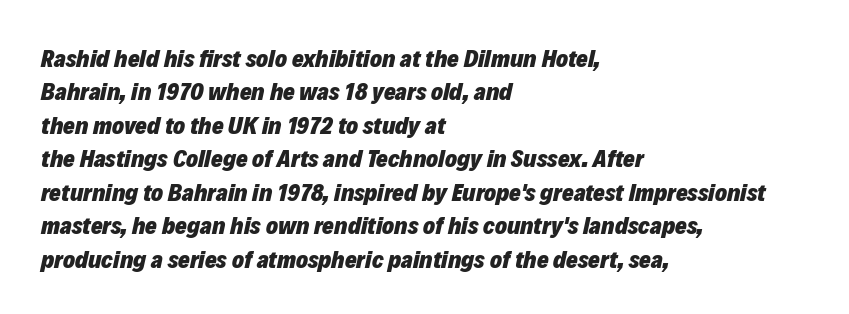
Q: Is the text bold? A: Yes.
Q: Is the text italic (slanted)? A: Yes, it leans right by about 12 degrees.
Q: Is the text underlined? A: No.
Q: How is the paragraph aligned? A: Left-aligned.
Q: Is the spacing between letters normal or unusually wide? A: Normal.
Q: Is the spacing between lines tight, normal or loose? A: Normal.
